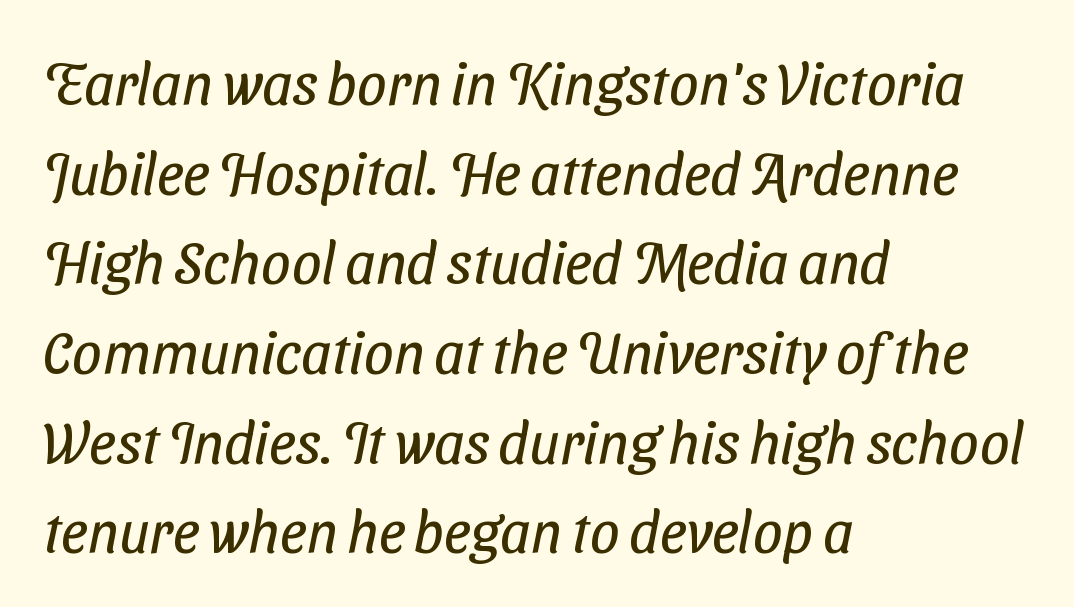
The image shows 59 px regular-weight, condensed sans-serif type; set left-aligned, normal line spacing (1.52x), normal letter spacing, not underlined; low stroke contrast and a medium x-height.
